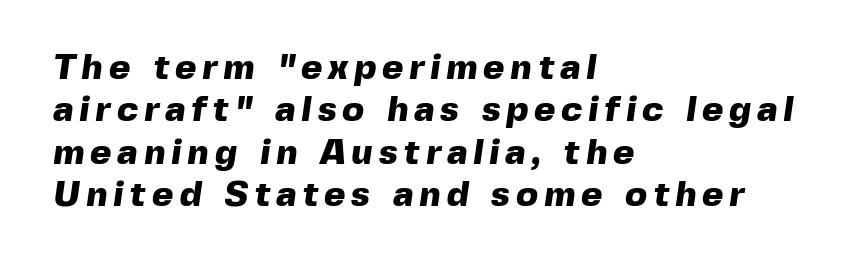
The image shows 36 px heavy sans-serif type; set left-aligned, line spacing 1.18x, not underlined; a medium x-height.
